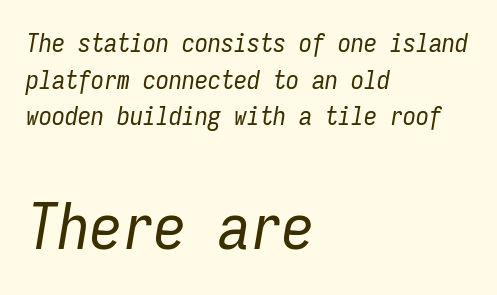
Q: Is the text bold? A: No.
Q: Is the text italic (slanted)? A: Yes, it leans right by about 9 degrees.
Q: Is the text underlined? A: No.
Q: How is the paragraph aligned? A: Left-aligned.
Q: Is the spacing between letters normal or unusually wide? A: Normal.
Q: Is the spacing between lines tight, normal or loose? A: Normal.
Q: Which block of text is set in a larger size, the first (top) or the second (bottom)? A: The second (bottom) one.
Q: Width (condensed, normal, or wide)? A: Condensed.
Q: Stroke contrast? A: Low.
Q: x-height? A: Medium.
Q: Monospaced? A: Yes.
